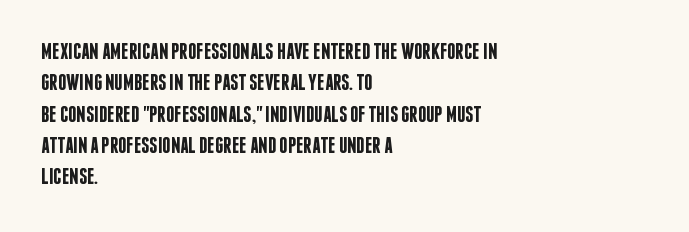
Q: Is the text bold? A: Semi-bold.
Q: Is the text italic (slanted)? A: No, it is upright.
Q: Is the text underlined? A: No.
Q: How is the paragraph aligned? A: Left-aligned.
Q: Is the spacing between letters normal or unusually wide? A: Normal.
Q: Is the spacing between lines tight, normal or loose? A: Normal.
